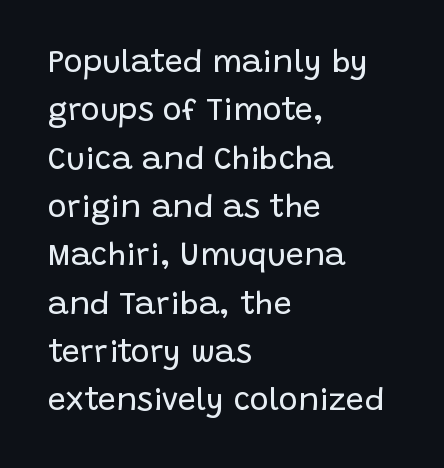
The image shows 32 px regular-weight sans-serif type, upright; set left-aligned, normal line spacing (1.51x), normal letter spacing, not underlined; low stroke contrast and a large x-height.
